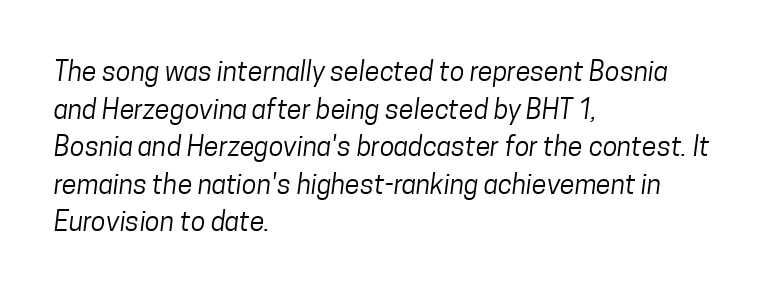
The image shows 27 px text type; set left-aligned, normal line spacing (1.39x), normal letter spacing, not underlined.
